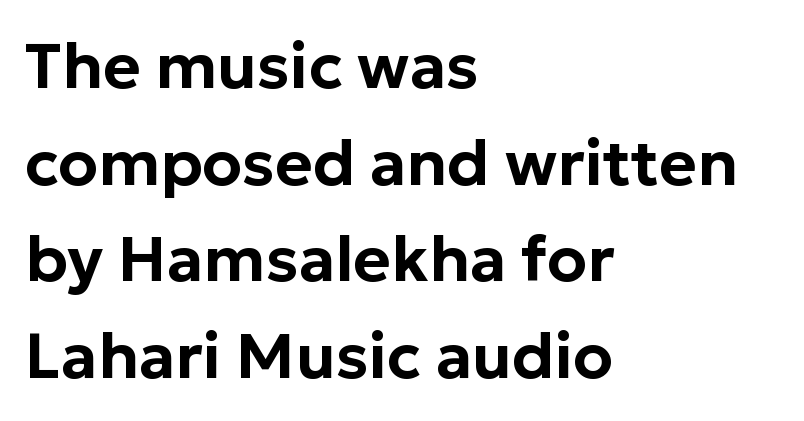
{"serif": "no", "italic": "no", "width": "normal", "stroke_contrast": "low", "x_height": "medium", "monospaced": "no", "underline": "no", "align": "left", "line_spacing": "normal", "line_spacing_ratio": 1.51, "letter_spacing": "normal", "letter_spacing_em": 0.0, "glyph_px": 64}
